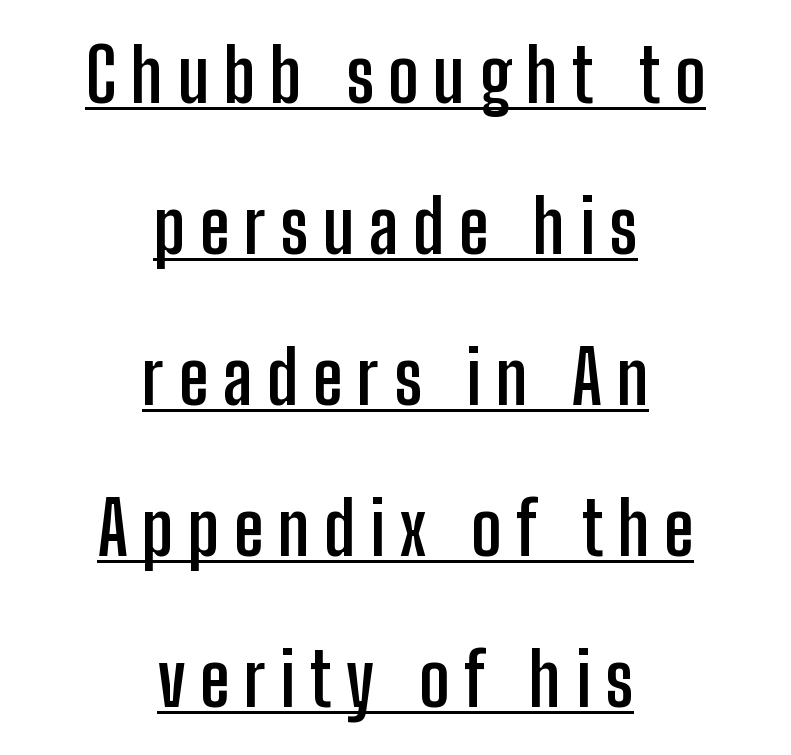
{"serif": "no", "italic": "no", "bold": "yes", "weight": "semibold", "width": "condensed", "stroke_contrast": "low", "x_height": "medium", "monospaced": "no", "underline": "yes", "align": "center", "line_spacing": "loose", "line_spacing_ratio": 2.07, "letter_spacing": "wide", "letter_spacing_em": 0.2, "glyph_px": 73}
